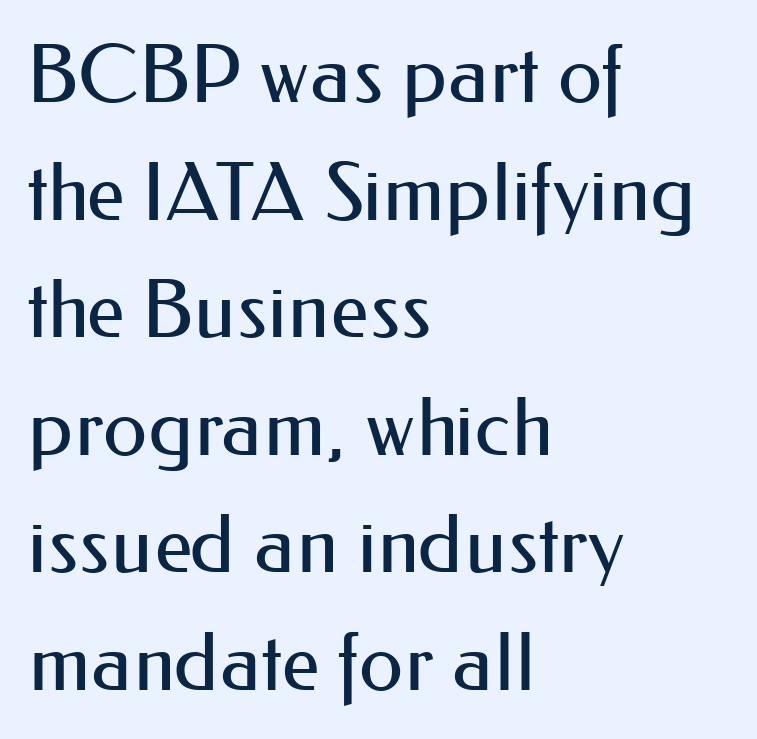
Each letter keeps its own natural width here, so spacing adapts to shape. This is sans-serif lettering, the kind often seen on screens and signage. Leading matches the norm, producing a regular column. The passage shown is not underscored anywhere. The compositor pushed each line to the left boundary. The letters stand straight up with perfectly vertical stems.
